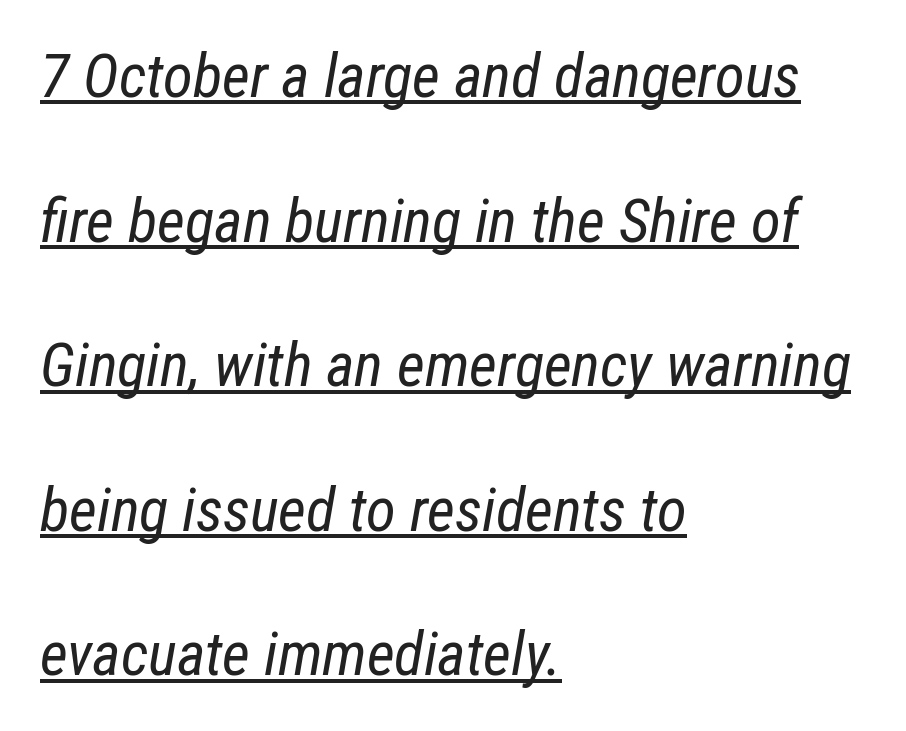
{"italic": "yes", "lean": "right", "slant_degrees": 12, "bold": "no", "weight": "regular", "width": "condensed", "stroke_contrast": "low", "x_height": "medium", "monospaced": "no", "underline": "yes", "align": "left", "line_spacing": "loose", "line_spacing_ratio": 2.37, "letter_spacing": "normal", "letter_spacing_em": 0.0, "glyph_px": 61}
